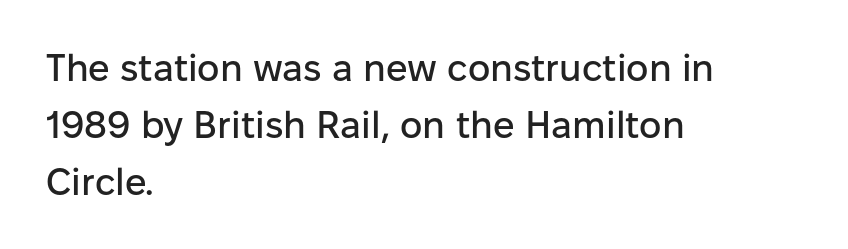
Q: Is the text italic (slanted)? A: No, it is upright.
Q: Is the typeface a serif or a sans-serif typeface? A: Sans-serif.
Q: Is the text underlined? A: No.
Q: How is the paragraph aligned? A: Left-aligned.
Q: Is the spacing between letters normal or unusually wide? A: Normal.
Q: Is the spacing between lines tight, normal or loose? A: Normal.
Q: Width (condensed, normal, or wide)? A: Normal.
Q: Stroke contrast? A: Low.
Q: x-height? A: Medium.
Q: Monospaced? A: No.
